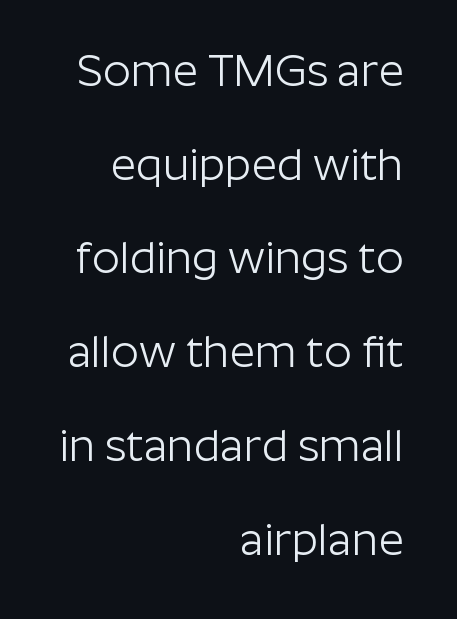
{"serif": "no", "italic": "no", "bold": "no", "weight": "light", "width": "normal", "stroke_contrast": "low", "x_height": "medium", "monospaced": "no", "underline": "no", "align": "right", "line_spacing": "loose", "line_spacing_ratio": 2.13, "letter_spacing": "normal", "letter_spacing_em": 0.0, "glyph_px": 44}
